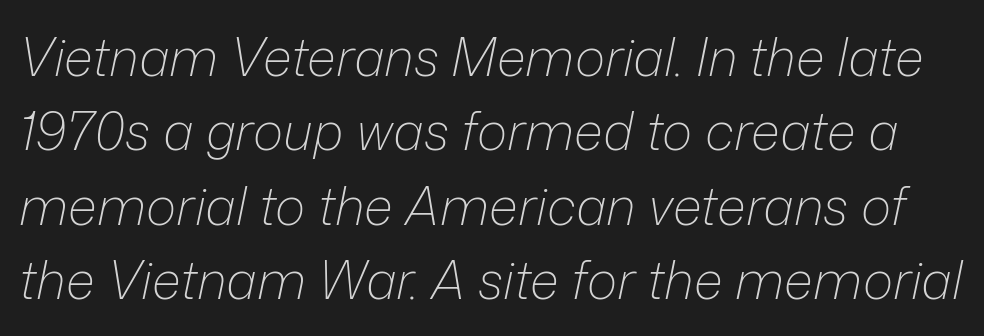
The image shows 52 px light type, italic (leaning right); set normal line spacing (1.43x), normal letter spacing, not underlined; low stroke contrast and a medium x-height.
